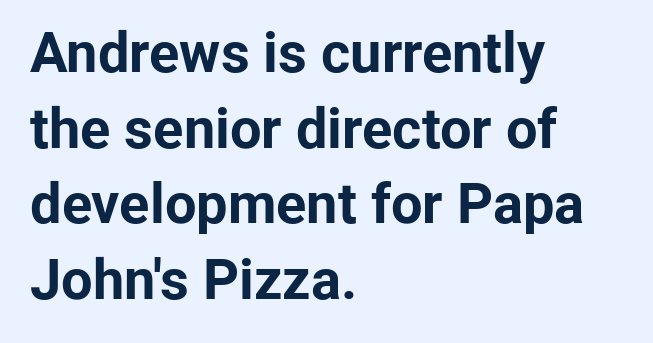
{"serif": "no", "italic": "no", "bold": "yes", "weight": "bold", "width": "normal", "stroke_contrast": "low", "x_height": "medium", "monospaced": "no", "underline": "no", "align": "left", "line_spacing": "normal", "line_spacing_ratio": 1.35, "letter_spacing": "normal", "letter_spacing_em": 0.0, "glyph_px": 56}
